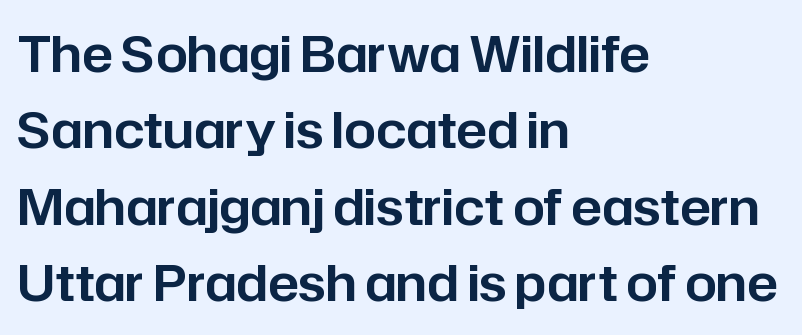
Leading: standard. Reading down the block, your eye returns to a fixed left position each line. Does extra space separate the letters? No, they use regular spacing. The font family rendered here belongs to the sans-serif group.
